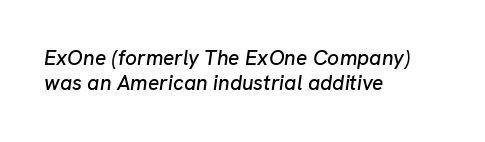
Horizontally, the lines are justified to the leading edge only. Descenders are the only things crossing below the line. Compared with ordinary roman type, these characters are visibly tilted. Nothing unusual about the tracking: characters are spaced as the font intends.
